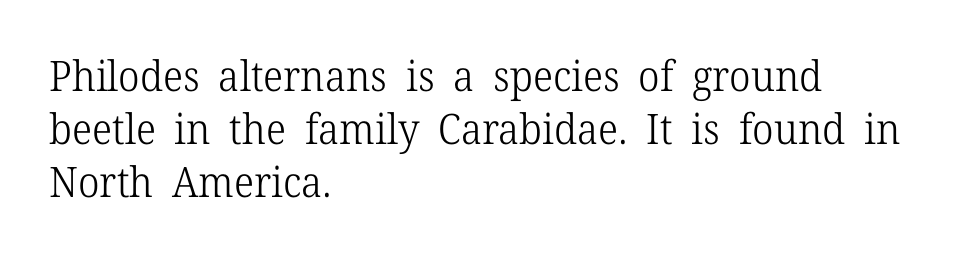
Q: Is the text bold? A: No.
Q: Is the text italic (slanted)? A: No, it is upright.
Q: Is the typeface a serif or a sans-serif typeface? A: Serif.
Q: Is the text underlined? A: No.
Q: How is the paragraph aligned? A: Left-aligned.
Q: Is the spacing between letters normal or unusually wide? A: Normal.
Q: Is the spacing between lines tight, normal or loose? A: Normal.
Q: Width (condensed, normal, or wide)? A: Normal.
Q: Stroke contrast? A: Low.
Q: x-height? A: Medium.
Q: Monospaced? A: No.
